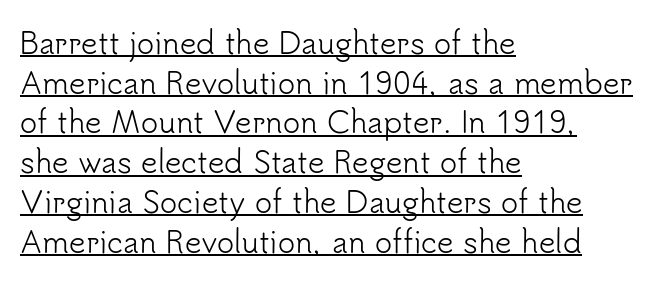
The image shows 29 px light sans-serif type, upright; set left-aligned, normal line spacing (1.37x), normal letter spacing, underlined; low stroke contrast and a small x-height.
